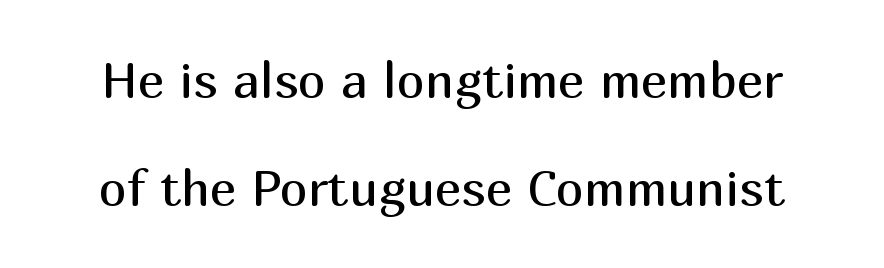
Q: Is the text bold? A: No.
Q: Is the text italic (slanted)? A: No, it is upright.
Q: Is the typeface a serif or a sans-serif typeface? A: Sans-serif.
Q: Is the text underlined? A: No.
Q: Is the spacing between letters normal or unusually wide? A: Normal.
Q: Is the spacing between lines tight, normal or loose? A: Loose.
Q: Width (condensed, normal, or wide)? A: Normal.
Q: Stroke contrast? A: Medium.
Q: x-height? A: Medium.
Q: Monospaced? A: No.
